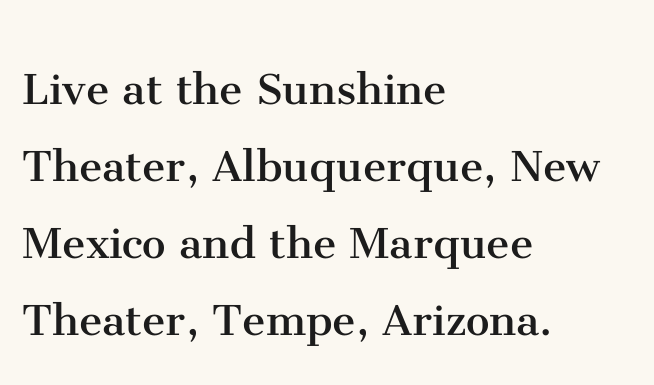
The image shows 53 px regular-weight serif type, upright; set left-aligned, normal line spacing (1.45x), normal letter spacing, not underlined; medium stroke contrast and a medium x-height.
